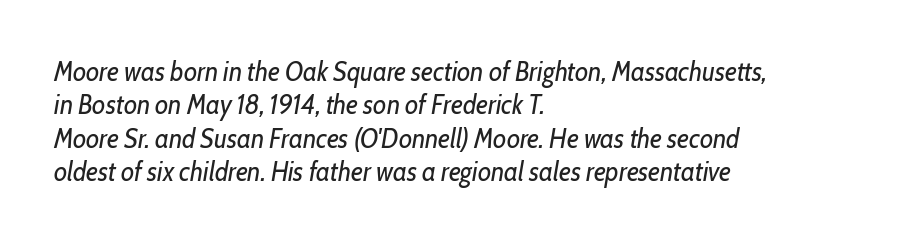
The image shows 27 px text type, italic (leaning right); set left-aligned, line spacing 1.24x, normal letter spacing, not underlined.
